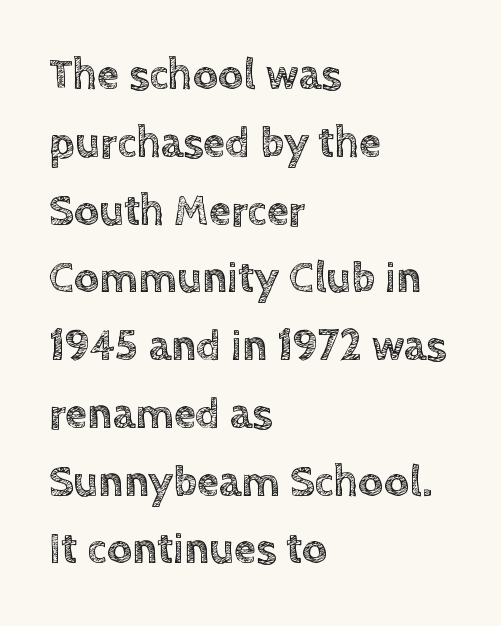
Each row of text sits above clean, open space. The vertical gap from one line to the next is medium. Character widths vary here, with narrow letters taking less room than wide ones. Style check: upright. The passage shown has conventional tracking throughout. Caption: multi-line text, flush left, ragged right.
